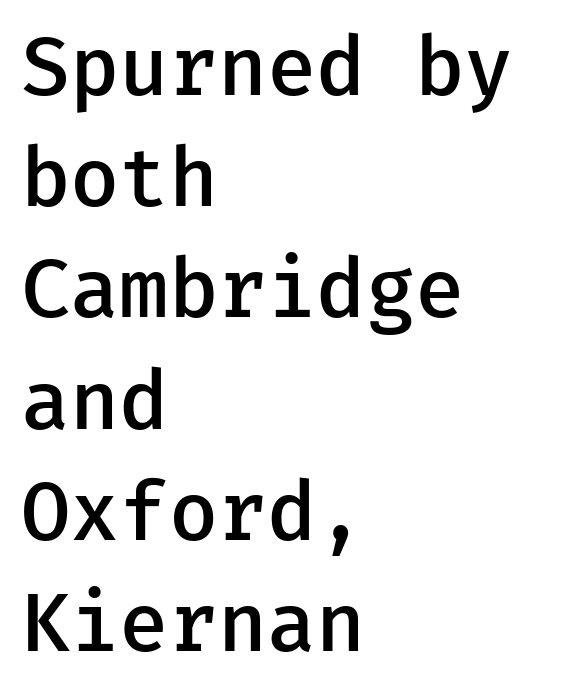
{"serif": "no", "italic": "no", "bold": "semi", "weight": "semibold", "width": "normal", "stroke_contrast": "low", "x_height": "medium", "monospaced": "yes", "underline": "no", "align": "left", "line_spacing": "normal", "line_spacing_ratio": 1.39, "letter_spacing": "normal", "letter_spacing_em": 0.0, "glyph_px": 80}
